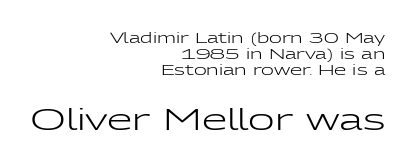
{"serif": "no", "italic": "no", "bold": "no", "weight": "regular", "width": "wide", "stroke_contrast": "low", "x_height": "medium", "monospaced": "no", "underline": "no", "align": "right", "line_spacing_ratio": 1.16, "letter_spacing": "normal", "letter_spacing_em": 0.0, "larger_block": "second", "size_ratio": 2.07, "glyph_px": 29}
